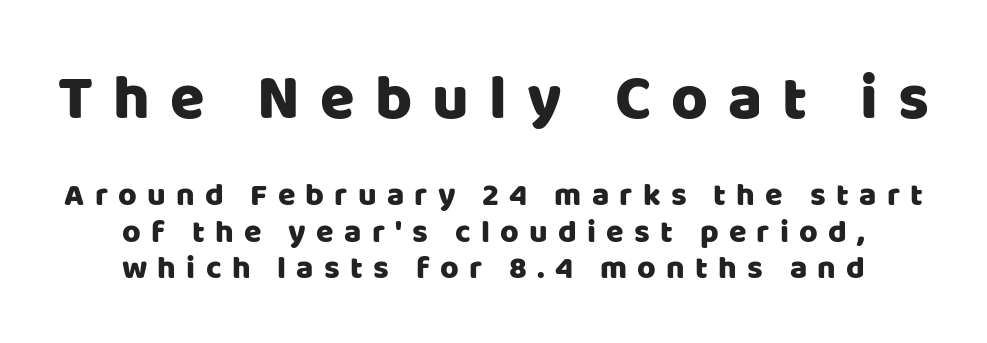
The type is letterspaced generously, with wide tracking. The more generous point size was reserved for the upper chunk. Leading is clearly below the norm, producing a dense column. The letters stand straight up with perfectly vertical stems. Regarding serifs, this sample does without them. Do the characters align in a grid? No, the font is proportional.
